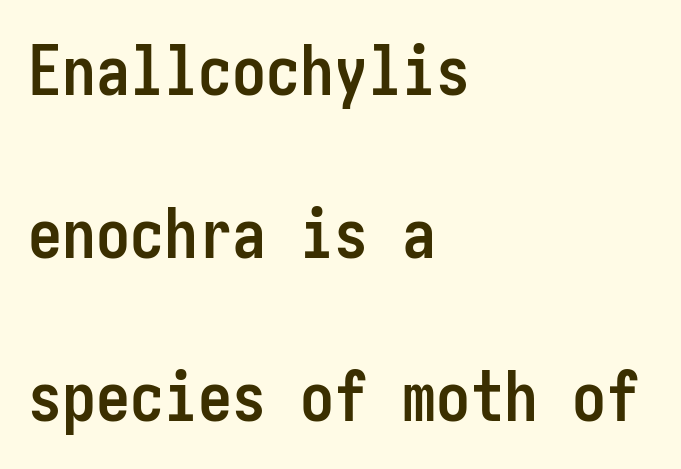
{"serif": "no", "italic": "no", "bold": "yes", "weight": "semibold", "width": "condensed", "stroke_contrast": "low", "x_height": "medium", "underline": "no", "align": "left", "line_spacing": "loose", "line_spacing_ratio": 2.4, "letter_spacing": "normal", "letter_spacing_em": 0.0, "glyph_px": 68}
